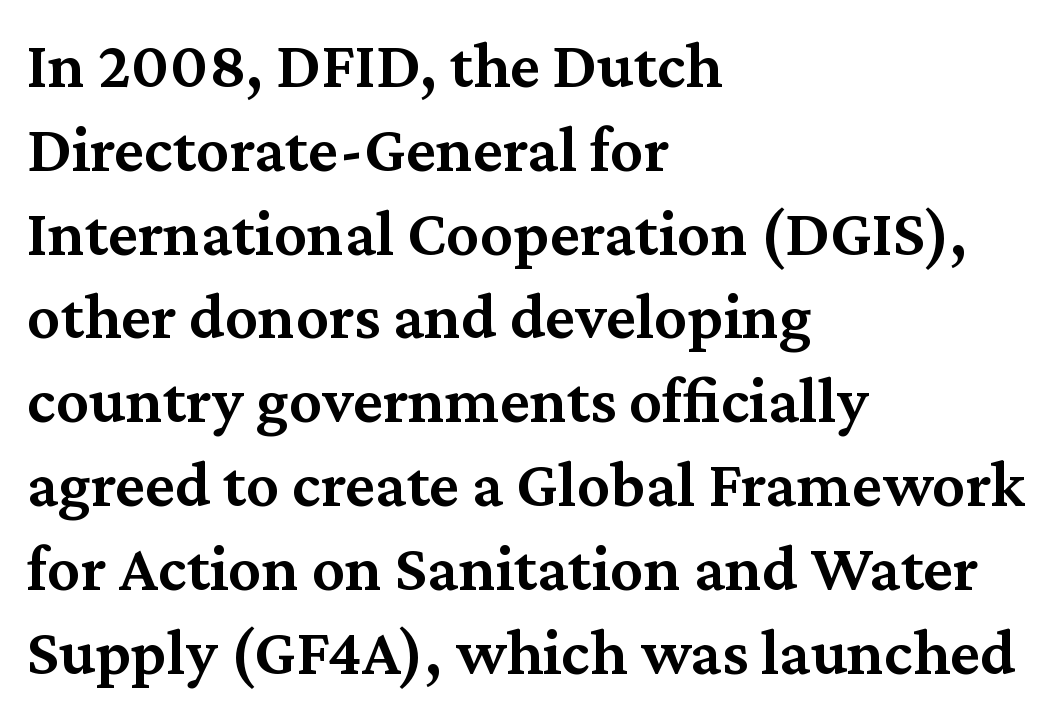
The image shows 66 px semibold serif type, upright; set left-aligned, normal line spacing (1.27x), normal letter spacing, not underlined; medium stroke contrast and a medium x-height.
